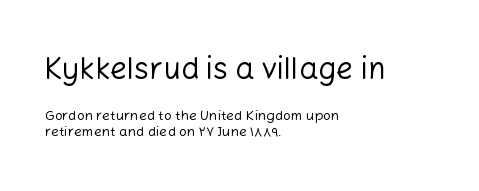
{"serif": "no", "italic": "no", "bold": "no", "weight": "regular", "width": "normal", "stroke_contrast": "low", "x_height": "medium", "monospaced": "no", "underline": "no", "align": "left", "line_spacing_ratio": 1.16, "letter_spacing": "normal", "letter_spacing_em": 0.0, "larger_block": "first", "size_ratio": 2.14, "glyph_px": 30}
